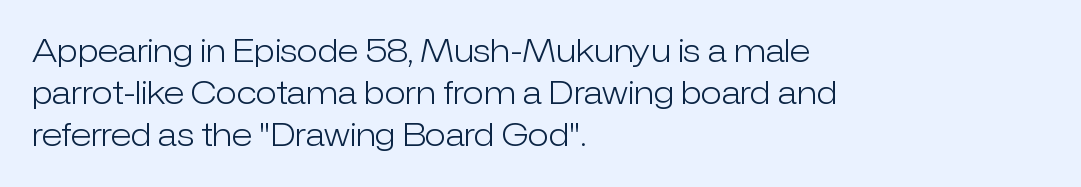
A typesetter would label this face a sans. A typesetter would call this zero additional tracking. The rendering uses natural spacing where letterforms have individual widths. These glyphs show unthickened strokes, regular width or finer. The leading is moderate, giving the passage an even texture.
